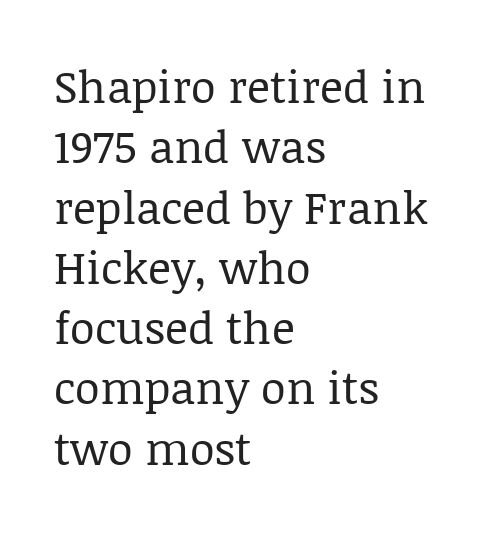
Descenders are the only things crossing below the line. The passage shown stacks its lines at a standard gap. This sample uses an upright cut, with every glyph sitting square on the baseline. Unbolded letterforms with no extra heft.
